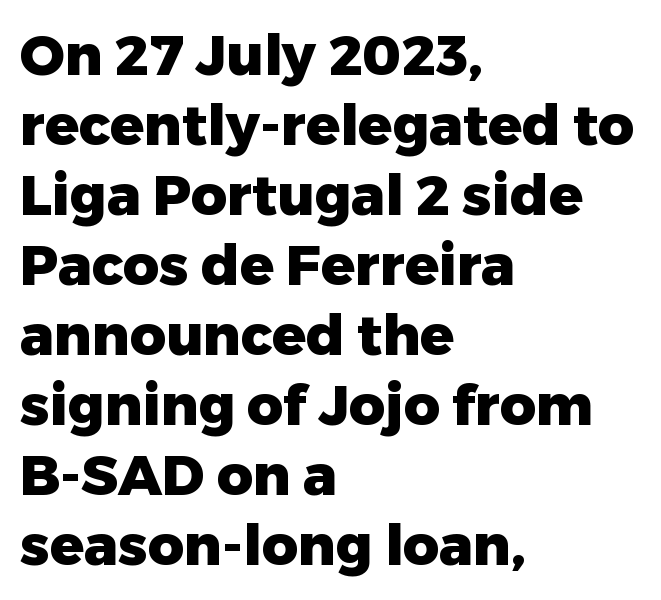
This sample uses plain, unmodified letter spacing. Upright lettering throughout. Short and long lines alike share a common starting point at left. This rendering features lettering with no underline. Interline gaps are of average width in this sample. The passage shown is emphatically bold.
